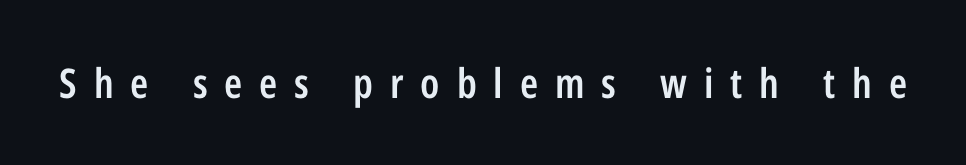
The image shows 41 px semibold, condensed sans-serif type, upright; set unusually wide letter spacing (+0.41 em), not underlined; low stroke contrast and a medium x-height.
